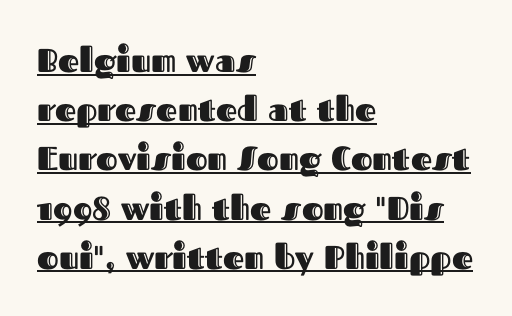
{"italic": "no", "width": "normal", "x_height": "medium", "monospaced": "no", "underline": "yes", "align": "left", "line_spacing": "normal", "line_spacing_ratio": 1.49, "letter_spacing": "normal", "letter_spacing_em": 0.0, "glyph_px": 33}
